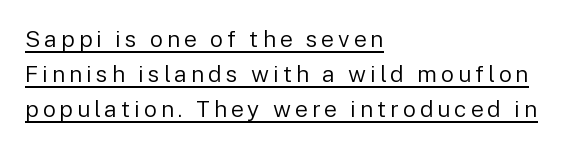
Q: Is the text bold? A: No.
Q: Is the text italic (slanted)? A: No, it is upright.
Q: Is the text underlined? A: Yes.
Q: How is the paragraph aligned? A: Left-aligned.
Q: Is the spacing between lines tight, normal or loose? A: Normal.
